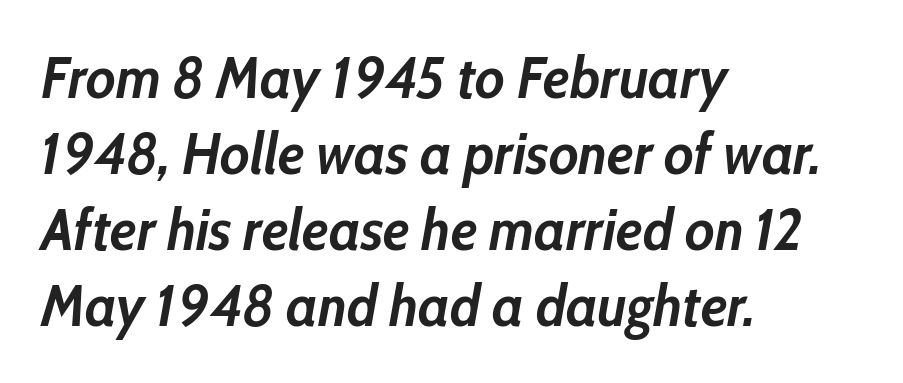
{"italic": "yes", "lean": "right", "slant_degrees": 10, "bold": "yes", "weight": "semibold", "width": "condensed", "stroke_contrast": "low", "x_height": "medium", "monospaced": "no", "underline": "no", "align": "left", "line_spacing": "normal", "line_spacing_ratio": 1.29, "letter_spacing": "normal", "letter_spacing_em": 0.0, "glyph_px": 59}
